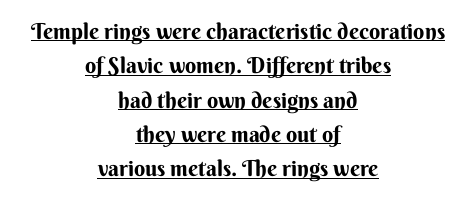
The image shows 22 px bold type, upright; set centered, normal line spacing (1.56x), normal letter spacing, underlined.
